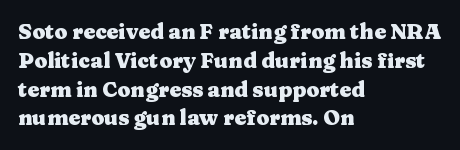
{"italic": "no", "bold": "yes", "underline": "no", "align": "left", "line_spacing": "normal", "line_spacing_ratio": 1.37, "letter_spacing": "normal", "letter_spacing_em": 0.0, "glyph_px": 21}
